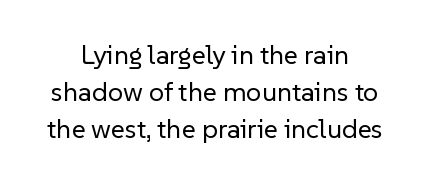
The image shows 27 px text type, upright; set centered, normal line spacing (1.37x), normal letter spacing, not underlined.
